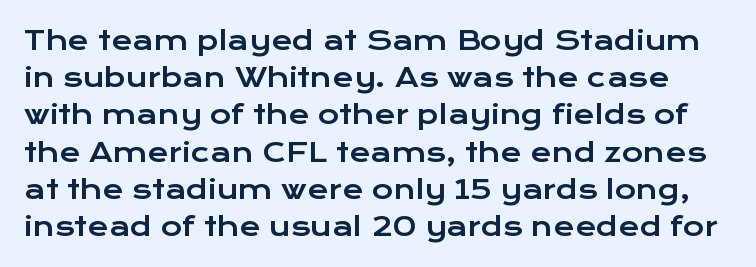
Q: Is the text italic (slanted)? A: No, it is upright.
Q: Is the text underlined? A: No.
Q: Is the spacing between letters normal or unusually wide? A: Normal.
Q: Is the spacing between lines tight, normal or loose? A: Normal.
